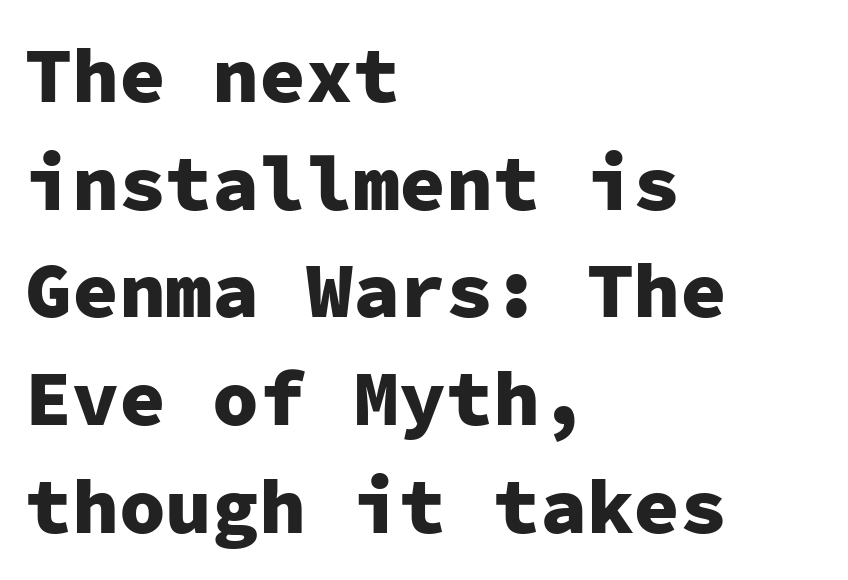
Classification — sans serif. A clean baseline with only descenders dipping below it. No extra tracking has been applied to these lines. All the whitespace from short lines collects on the right.
